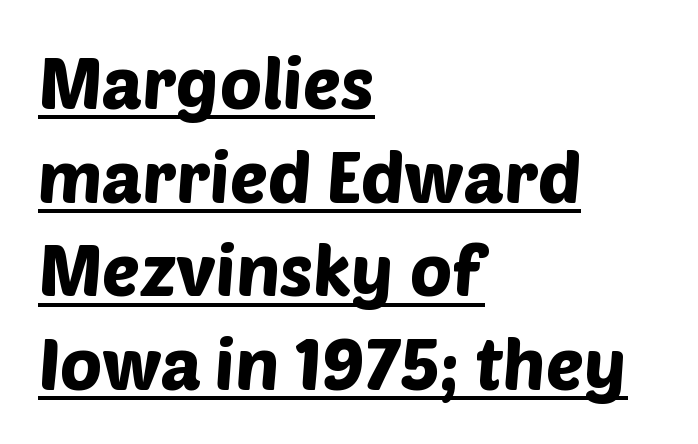
Q: Is the typeface a serif or a sans-serif typeface? A: Sans-serif.
Q: Is the text underlined? A: Yes.
Q: How is the paragraph aligned? A: Left-aligned.
Q: Is the spacing between letters normal or unusually wide? A: Normal.
Q: Is the spacing between lines tight, normal or loose? A: Normal.
Q: Width (condensed, normal, or wide)? A: Normal.
Q: Stroke contrast? A: Low.
Q: x-height? A: Large.
Q: Monospaced? A: No.
